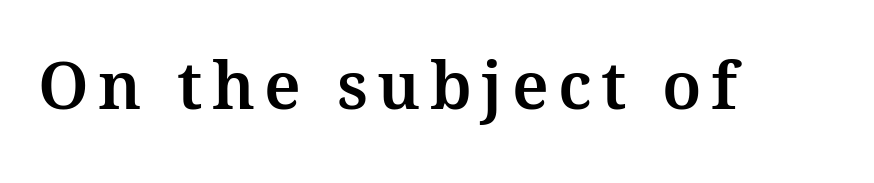
Q: Is the text italic (slanted)? A: No, it is upright.
Q: Is the typeface a serif or a sans-serif typeface? A: Serif.
Q: Is the text underlined? A: No.
Q: Width (condensed, normal, or wide)? A: Normal.
Q: Stroke contrast? A: Medium.
Q: x-height? A: Medium.
Q: Monospaced? A: No.
